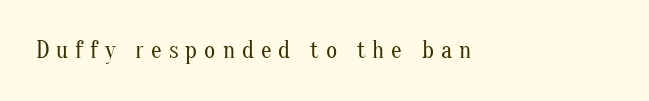
Q: Is the text bold? A: No.
Q: Is the text italic (slanted)? A: No, it is upright.
Q: Is the text underlined? A: No.
Q: Is the spacing between letters normal or unusually wide? A: Unusually wide.
